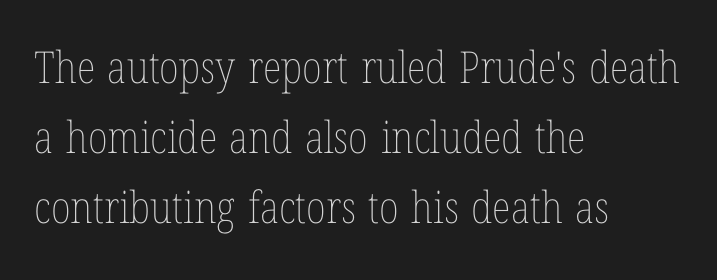
The image shows 44 px thin, condensed type, upright; set left-aligned, normal line spacing (1.59x), normal letter spacing, not underlined; low stroke contrast and a medium x-height.
